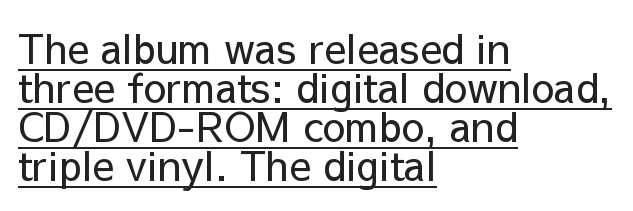
Q: Is the text bold? A: No.
Q: Is the text italic (slanted)? A: No, it is upright.
Q: Is the typeface a serif or a sans-serif typeface? A: Sans-serif.
Q: Is the text underlined? A: Yes.
Q: How is the paragraph aligned? A: Left-aligned.
Q: Is the spacing between letters normal or unusually wide? A: Normal.
Q: Is the spacing between lines tight, normal or loose? A: Tight.
Q: Width (condensed, normal, or wide)? A: Normal.
Q: Stroke contrast? A: Low.
Q: x-height? A: Medium.
Q: Monospaced? A: No.
